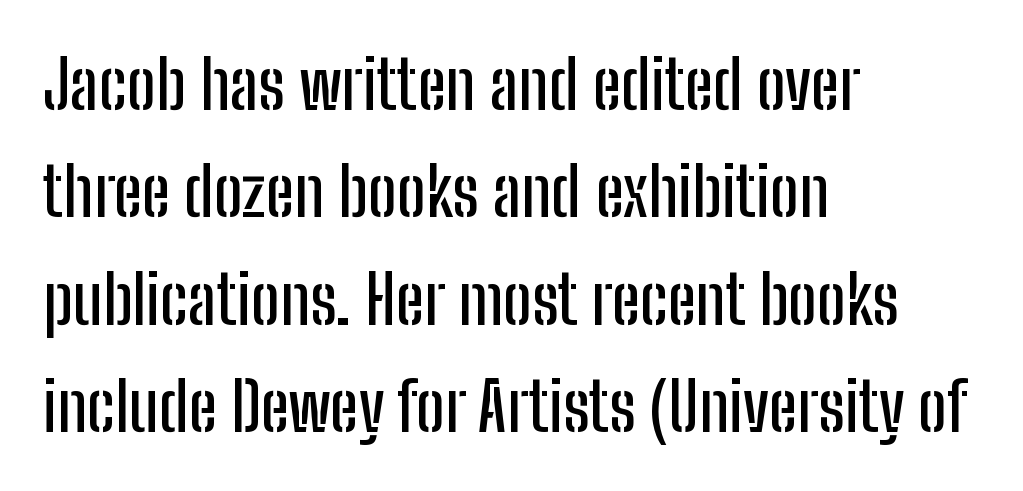
Q: Is the text italic (slanted)? A: No, it is upright.
Q: Is the typeface a serif or a sans-serif typeface? A: Sans-serif.
Q: Is the text underlined? A: No.
Q: How is the paragraph aligned? A: Left-aligned.
Q: Is the spacing between letters normal or unusually wide? A: Normal.
Q: Is the spacing between lines tight, normal or loose? A: Normal.
Q: Width (condensed, normal, or wide)? A: Condensed.
Q: Stroke contrast? A: Low.
Q: x-height? A: Medium.
Q: Monospaced? A: No.
